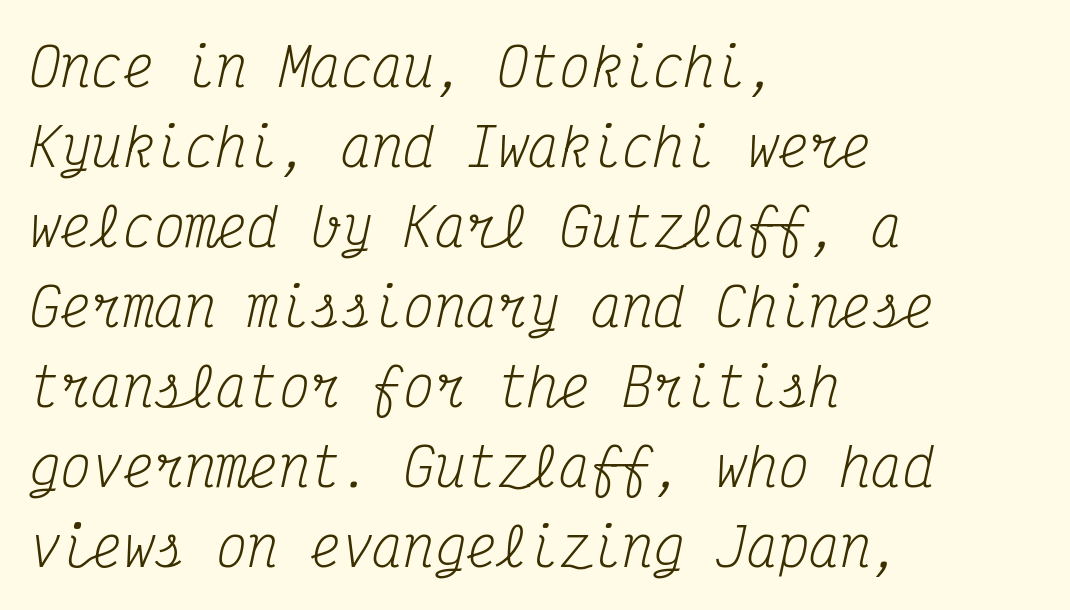
The image shows 52 px regular-weight, condensed serif type, italic (leaning right), monospaced; set left-aligned, normal line spacing (1.54x), normal letter spacing, not underlined; medium stroke contrast and a medium x-height.
